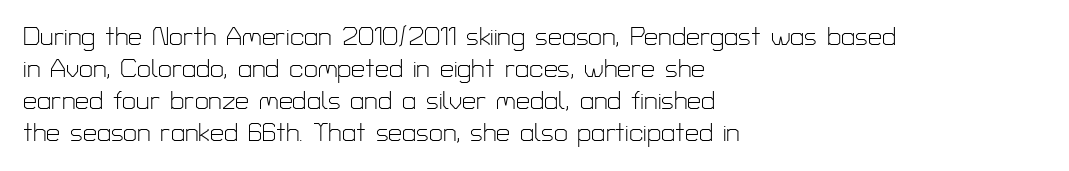
{"italic": "no", "bold": "no", "underline": "no", "align": "left", "line_spacing": "normal", "line_spacing_ratio": 1.28, "letter_spacing": "normal", "letter_spacing_em": 0.0, "glyph_px": 25}
